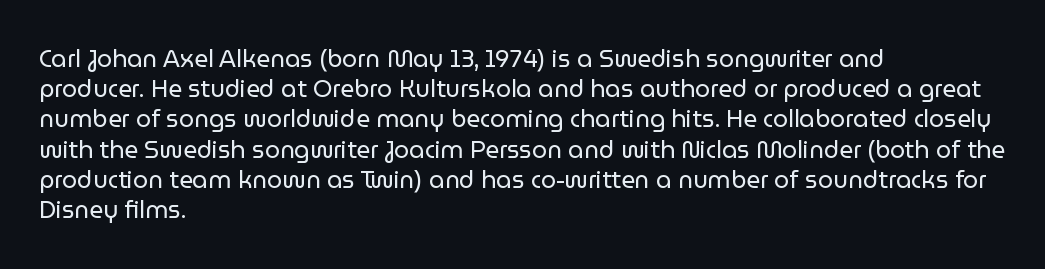
Q: Is the text bold? A: No.
Q: Is the text italic (slanted)? A: No, it is upright.
Q: Is the text underlined? A: No.
Q: How is the paragraph aligned? A: Left-aligned.
Q: Is the spacing between letters normal or unusually wide? A: Normal.
Q: Is the spacing between lines tight, normal or loose? A: Normal.
